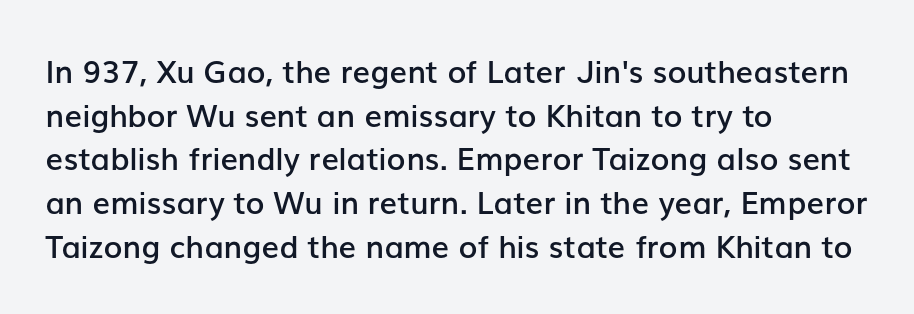
These lines keep a tight, regular rhythm from letter to letter. The string is rendered with underlining switched off. If you drew a line through each stem, it would be perfectly vertical. The block of text has a typical density, with ordinary space between rows. Emphasis by weight is partial: semibold.
